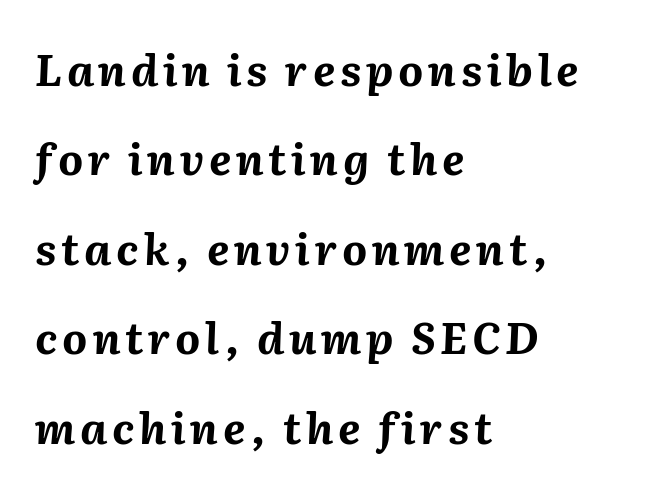
The image shows 43 px bold type, italic (leaning right); set left-aligned, loose line spacing (2.08x), not underlined; medium stroke contrast and a medium x-height.
